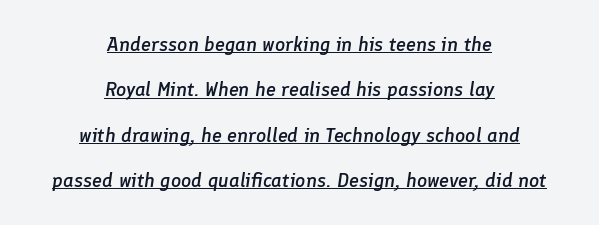
Q: Is the text bold? A: Semi-bold.
Q: Is the text italic (slanted)? A: Yes, it leans right by about 8 degrees.
Q: Is the text underlined? A: Yes.
Q: How is the paragraph aligned? A: Centered.
Q: Is the spacing between letters normal or unusually wide? A: Normal.
Q: Is the spacing between lines tight, normal or loose? A: Loose.
